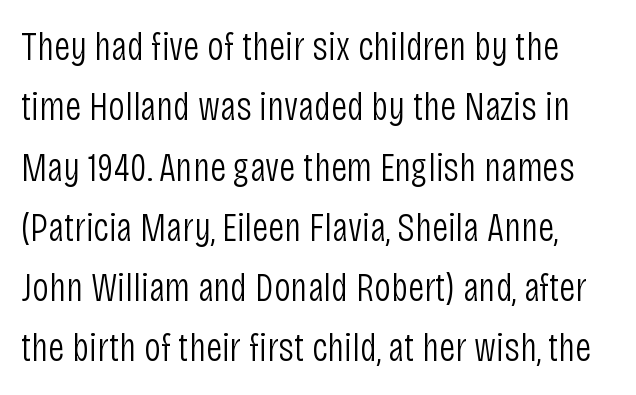
{"serif": "no", "italic": "no", "bold": "no", "weight": "light", "width": "condensed", "stroke_contrast": "low", "x_height": "large", "monospaced": "no", "underline": "no", "line_spacing": "normal", "line_spacing_ratio": 1.47, "letter_spacing": "normal", "letter_spacing_em": 0.0, "glyph_px": 41}
